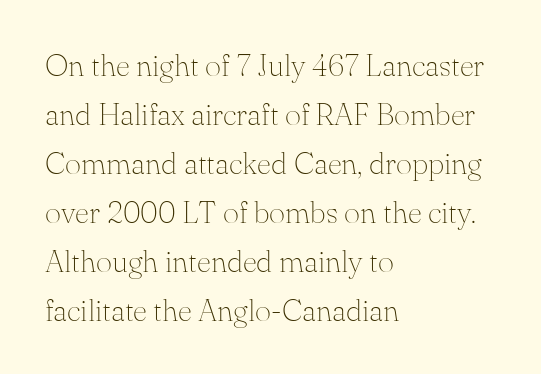
{"serif": "yes", "italic": "no", "bold": "no", "weight": "thin", "width": "normal", "stroke_contrast": "medium", "x_height": "small", "monospaced": "no", "underline": "no", "align": "left", "line_spacing": "normal", "line_spacing_ratio": 1.58, "letter_spacing": "normal", "letter_spacing_em": 0.0, "glyph_px": 31}
